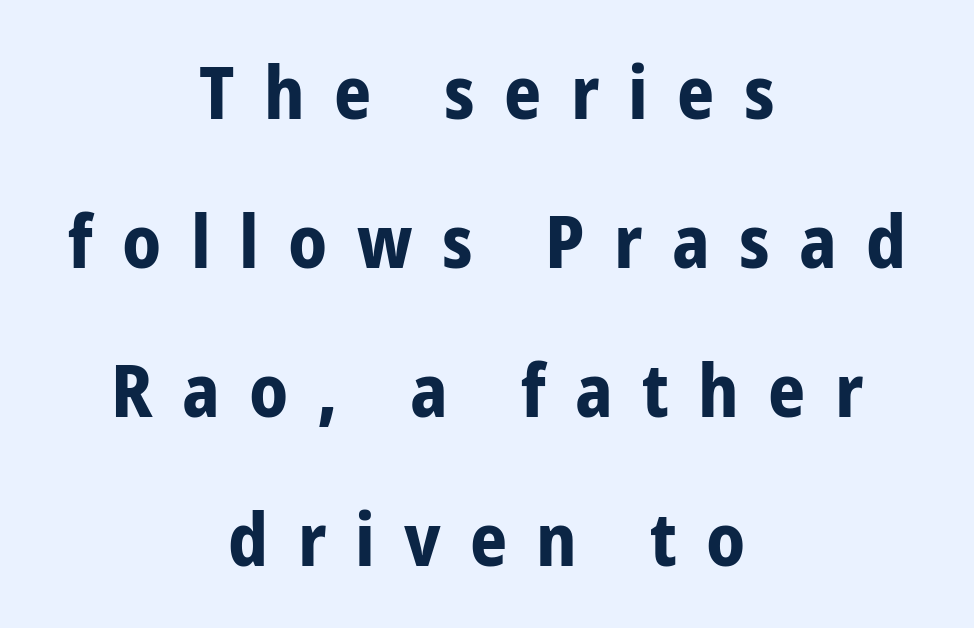
The strip under each line holds only bare page. Are there feet on the stems? There aren't — it's a sans. Thick stems and heavy bowls — unmistakably bold. Leftover space on each line is divided equally before and after the words. You could only call the tracking loose — the letters float apart.
